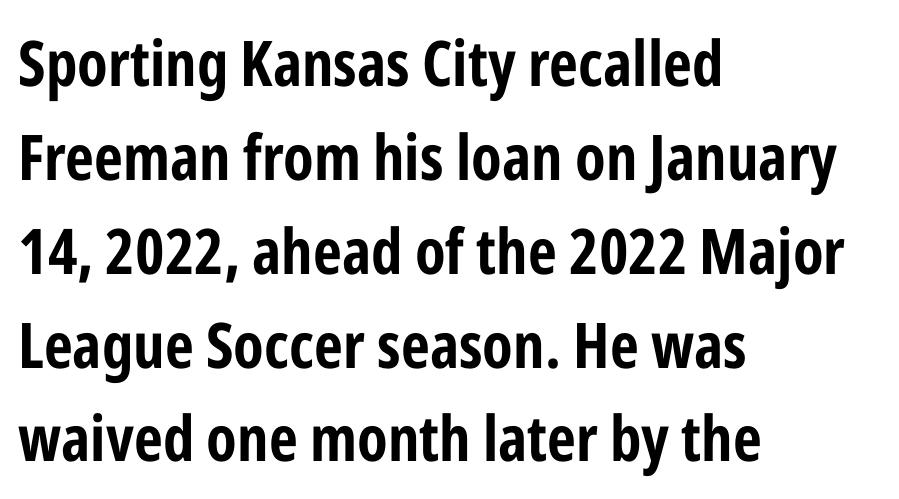
{"serif": "no", "italic": "no", "bold": "yes", "weight": "bold", "width": "condensed", "stroke_contrast": "low", "x_height": "medium", "monospaced": "no", "underline": "no", "align": "left", "line_spacing": "normal", "line_spacing_ratio": 1.49, "letter_spacing": "normal", "letter_spacing_em": 0.0, "glyph_px": 63}
